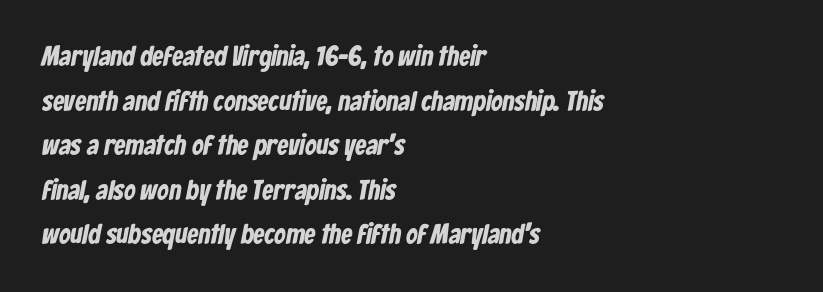
{"serif": "no", "bold": "yes", "weight": "bold", "width": "condensed", "stroke_contrast": "low", "x_height": "medium", "monospaced": "no", "underline": "no", "align": "left", "line_spacing": "normal", "line_spacing_ratio": 1.59, "letter_spacing": "normal", "letter_spacing_em": 0.0, "glyph_px": 28}
